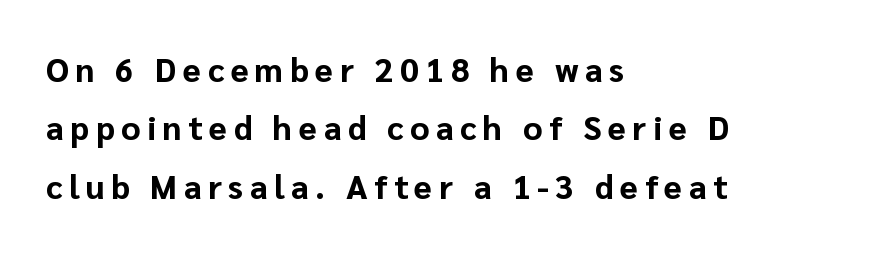
The image shows 33 px bold sans-serif type, upright; set left-aligned, line spacing 1.77x, unusually wide letter spacing (+0.2 em), not underlined; low stroke contrast and a medium x-height.
